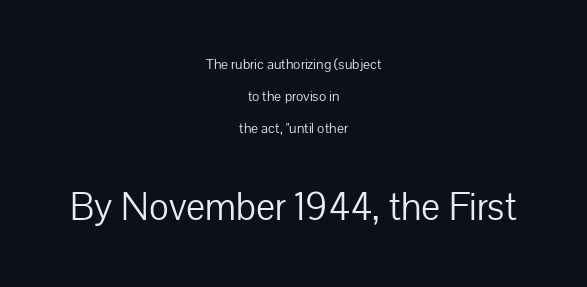
The text block is weighted toward neither margin, spreading evenly from the middle. The typography opts for an upright posture over an oblique one. Airy leading. Reading top to bottom, the characters get bigger at the block break. The text was rendered using a sans face with plain stroke endings. Weight: in the light-to-regular range.
